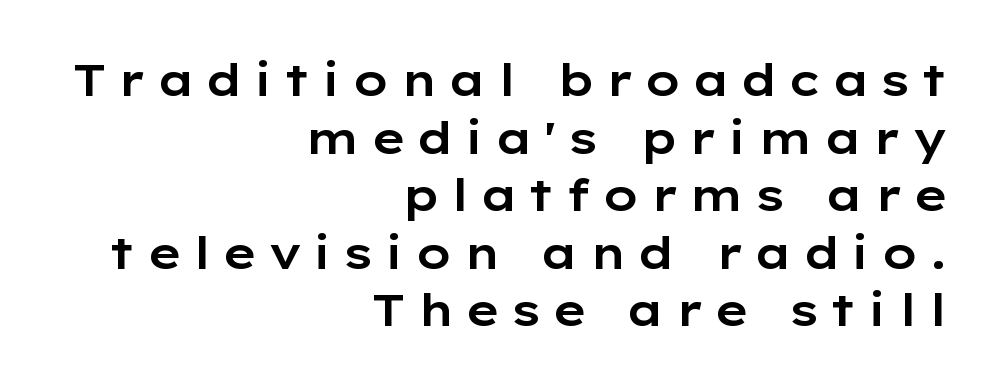
The image shows 45 px wide sans-serif type, upright; set right-aligned, normal line spacing (1.28x), unusually wide letter spacing (+0.23 em), not underlined; low stroke contrast and a medium x-height.
